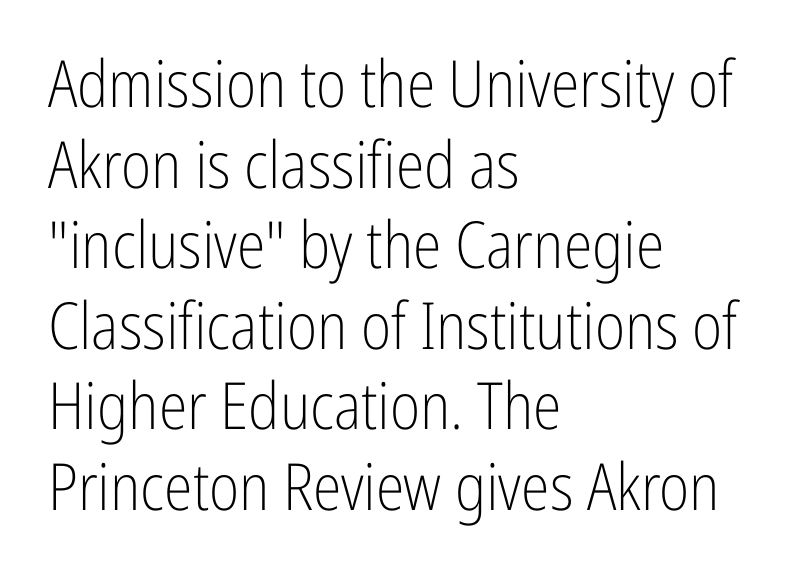
Q: Is the text bold? A: No.
Q: Is the text italic (slanted)? A: No, it is upright.
Q: Is the typeface a serif or a sans-serif typeface? A: Sans-serif.
Q: Is the text underlined? A: No.
Q: How is the paragraph aligned? A: Left-aligned.
Q: Is the spacing between letters normal or unusually wide? A: Normal.
Q: Width (condensed, normal, or wide)? A: Condensed.
Q: Stroke contrast? A: Low.
Q: x-height? A: Medium.
Q: Monospaced? A: No.
